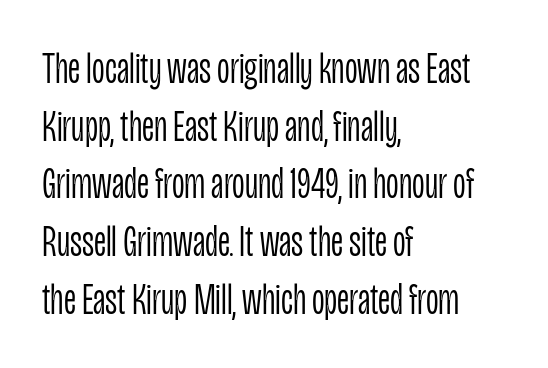
Q: Is the text bold? A: No.
Q: Is the text italic (slanted)? A: No, it is upright.
Q: Is the typeface a serif or a sans-serif typeface? A: Sans-serif.
Q: Is the text underlined? A: No.
Q: How is the paragraph aligned? A: Left-aligned.
Q: Is the spacing between letters normal or unusually wide? A: Normal.
Q: Is the spacing between lines tight, normal or loose? A: Normal.
Q: Width (condensed, normal, or wide)? A: Condensed.
Q: Stroke contrast? A: Low.
Q: x-height? A: Large.
Q: Monospaced? A: No.
